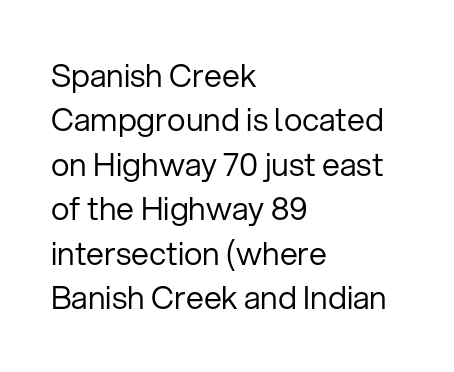
{"serif": "no", "italic": "no", "bold": "no", "weight": "regular", "width": "normal", "stroke_contrast": "low", "x_height": "medium", "monospaced": "no", "underline": "no", "align": "left", "line_spacing": "normal", "line_spacing_ratio": 1.39, "letter_spacing": "normal", "letter_spacing_em": 0.0, "glyph_px": 32}
